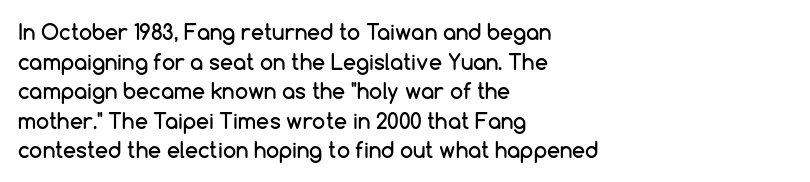
Q: Is the text italic (slanted)? A: No, it is upright.
Q: Is the text underlined? A: No.
Q: How is the paragraph aligned? A: Left-aligned.
Q: Is the spacing between letters normal or unusually wide? A: Normal.
Q: Is the spacing between lines tight, normal or loose? A: Normal.
